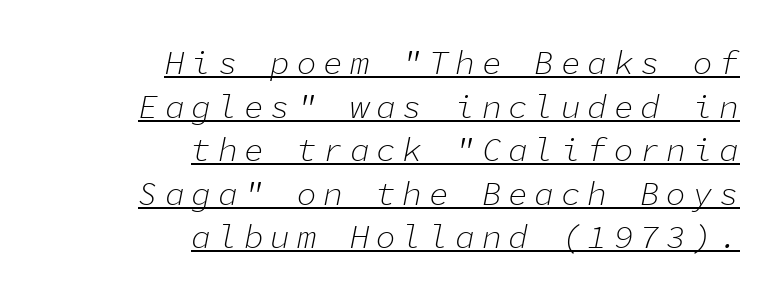
The image shows 33 px light type, italic (leaning right), monospaced; set right-aligned, normal line spacing (1.32x), unusually wide letter spacing (+0.2 em), underlined; low stroke contrast and a medium x-height.
